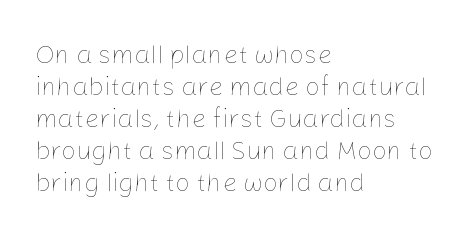
The image shows 26 px text type, upright; set left-aligned, line spacing 1.23x, normal letter spacing, not underlined.
